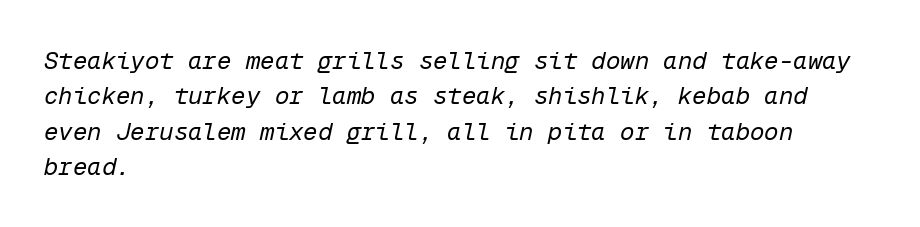
The image shows 24 px text type, italic (leaning right); set left-aligned, normal line spacing (1.47x), normal letter spacing, not underlined.
